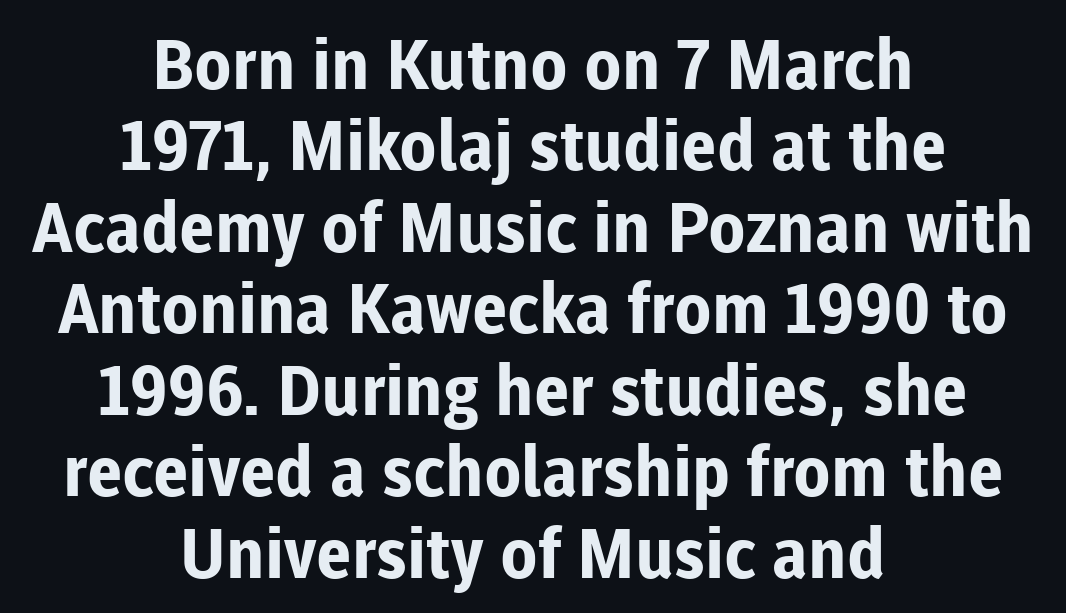
Q: Is the text bold? A: Yes.
Q: Is the text italic (slanted)? A: No, it is upright.
Q: Is the typeface a serif or a sans-serif typeface? A: Sans-serif.
Q: Is the text underlined? A: No.
Q: How is the paragraph aligned? A: Centered.
Q: Is the spacing between letters normal or unusually wide? A: Normal.
Q: Width (condensed, normal, or wide)? A: Normal.
Q: Stroke contrast? A: Low.
Q: x-height? A: Medium.
Q: Monospaced? A: No.
